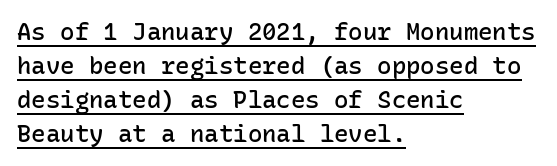
Q: Is the text bold? A: Semi-bold.
Q: Is the text italic (slanted)? A: No, it is upright.
Q: Is the text underlined? A: Yes.
Q: How is the paragraph aligned? A: Left-aligned.
Q: Is the spacing between letters normal or unusually wide? A: Normal.
Q: Is the spacing between lines tight, normal or loose? A: Normal.
